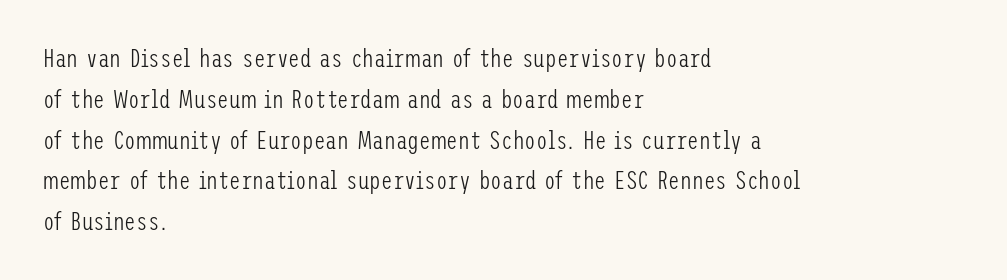
{"italic": "no", "bold": "no", "underline": "no", "align": "left", "line_spacing": "normal", "line_spacing_ratio": 1.57, "letter_spacing": "normal", "letter_spacing_em": 0.0, "glyph_px": 26}
